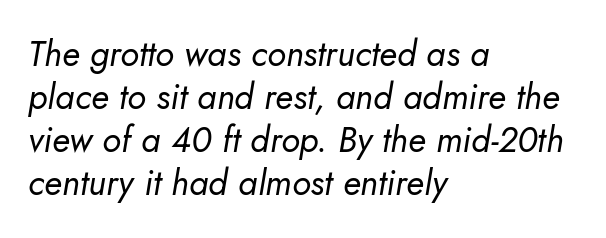
{"italic": "yes", "lean": "right", "slant_degrees": 5, "bold": "no", "weight": "regular", "width": "normal", "stroke_contrast": "low", "x_height": "small", "monospaced": "no", "underline": "no", "align": "left", "line_spacing_ratio": 1.23, "letter_spacing": "normal", "letter_spacing_em": 0.0, "glyph_px": 35}
